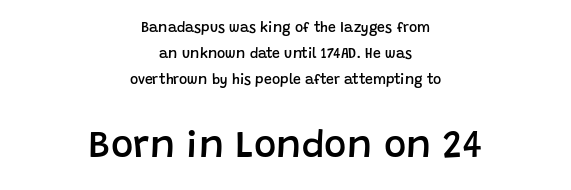
The image shows 38 px semibold sans-serif type, upright; set centered, line spacing 1.85x, normal letter spacing, not underlined; the second (bottom) block is 2.71x larger; low stroke contrast and a large x-height.
